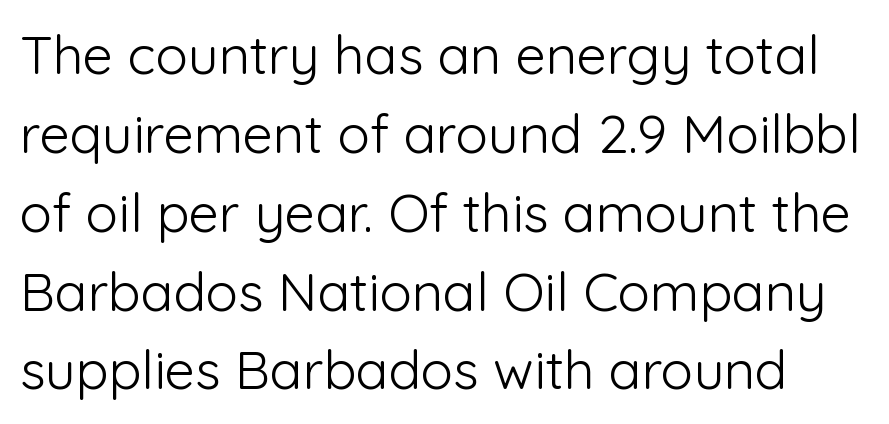
Q: Is the text bold? A: No.
Q: Is the text italic (slanted)? A: No, it is upright.
Q: Is the typeface a serif or a sans-serif typeface? A: Sans-serif.
Q: Is the text underlined? A: No.
Q: Is the spacing between letters normal or unusually wide? A: Normal.
Q: Is the spacing between lines tight, normal or loose? A: Normal.
Q: Width (condensed, normal, or wide)? A: Normal.
Q: Stroke contrast? A: Low.
Q: x-height? A: Medium.
Q: Monospaced? A: No.
